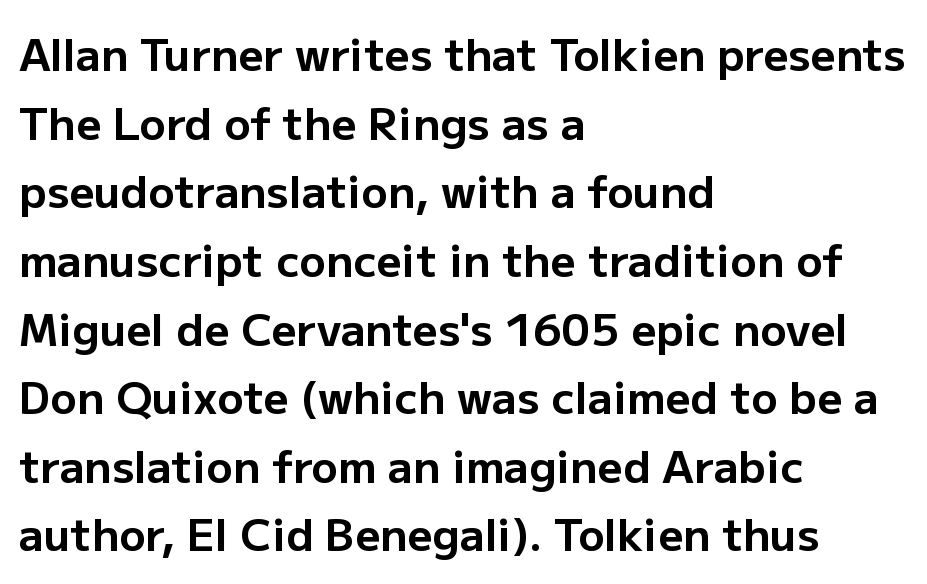
Q: Is the text bold? A: Yes.
Q: Is the text italic (slanted)? A: No, it is upright.
Q: Is the typeface a serif or a sans-serif typeface? A: Sans-serif.
Q: Is the text underlined? A: No.
Q: How is the paragraph aligned? A: Left-aligned.
Q: Is the spacing between letters normal or unusually wide? A: Normal.
Q: Is the spacing between lines tight, normal or loose? A: Normal.
Q: Width (condensed, normal, or wide)? A: Normal.
Q: Stroke contrast? A: Low.
Q: x-height? A: Medium.
Q: Monospaced? A: No.
